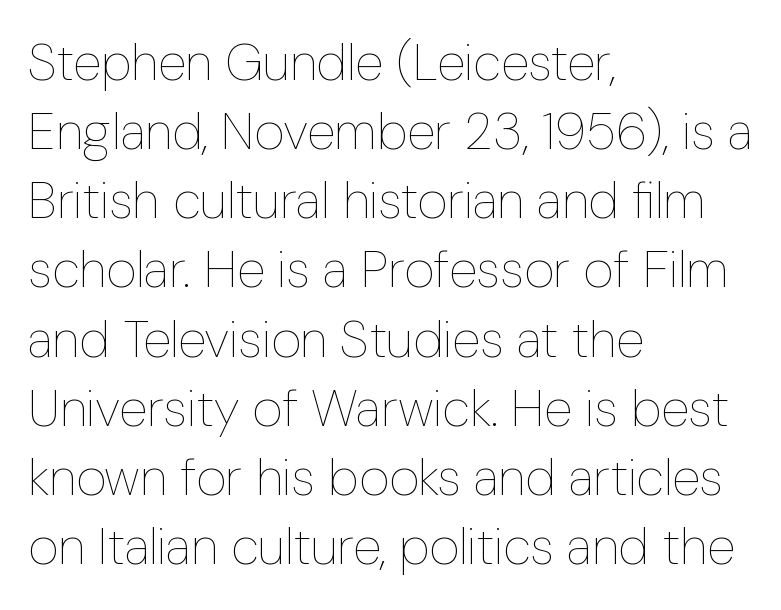
Q: Is the text bold? A: No.
Q: Is the text italic (slanted)? A: No, it is upright.
Q: Is the text underlined? A: No.
Q: How is the paragraph aligned? A: Left-aligned.
Q: Is the spacing between letters normal or unusually wide? A: Normal.
Q: Is the spacing between lines tight, normal or loose? A: Normal.
Q: Width (condensed, normal, or wide)? A: Condensed.
Q: Stroke contrast? A: Low.
Q: x-height? A: Medium.
Q: Monospaced? A: No.
